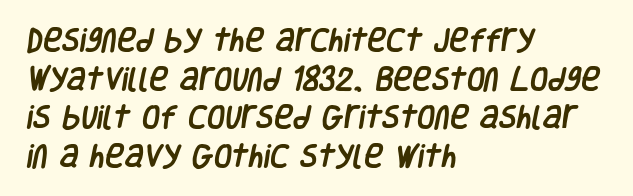
The gap between lines stays unmarked. A typesetter would call this zero additional tracking. A student would call this left alignment; a typographer would say flush left, rag right. A typesetter would call this leading conventional body-copy spacing.
